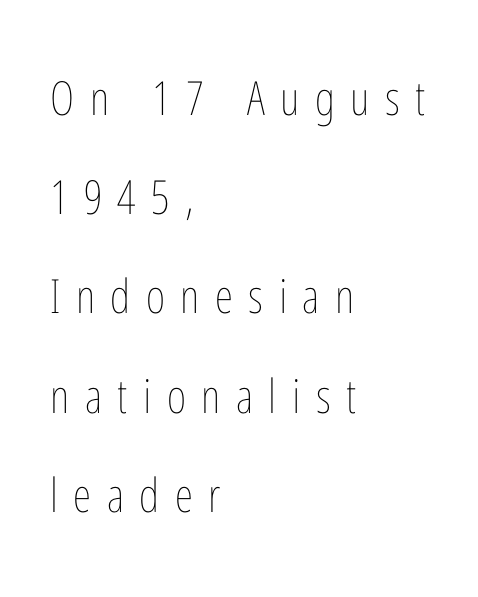
The image shows 47 px thin, condensed type, upright; set left-aligned, loose line spacing (2.11x), unusually wide letter spacing (+0.33 em), not underlined; low stroke contrast and a medium x-height.
